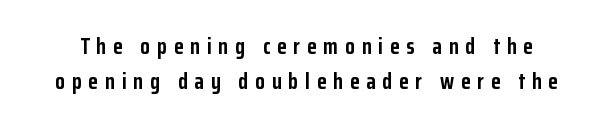
Baseline-to-baseline distance is the conventional proportion of letter height. Only glyphs here, with clear space below each row. Nope, not italic — everything's standing straight. Plenty of ink on the page — the face is bold.
